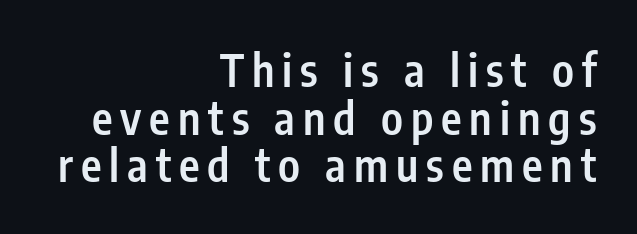
Spacing verdict: proportional, widths tailored to each character. Unlike italic type, these characters show no tilt at all. This is moderately heavy type, rendered in semibold. Casual observation: everything's shoved over to the right. Descenders hang freely into open space. This sample trades vertical openness for compactness between lines.
